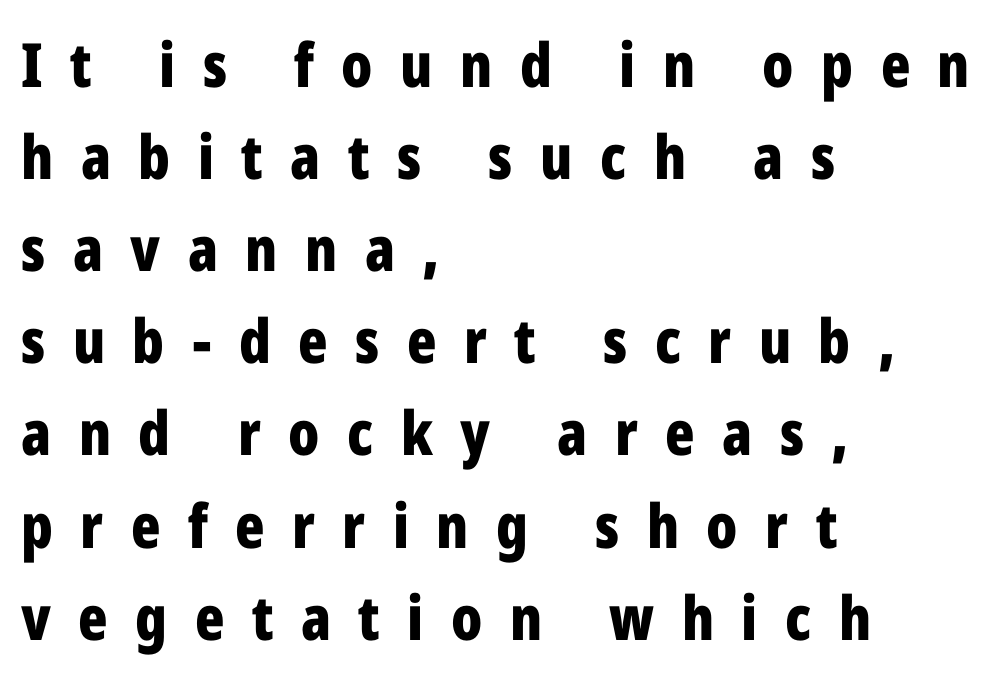
Short and long lines alike share a common starting point at left. Honestly, the letter spacing is so wide it's the main thing you notice. Baseline-to-baseline distance is the conventional proportion of letter height. The letters advance in unequal steps, a hallmark of proportional type.
